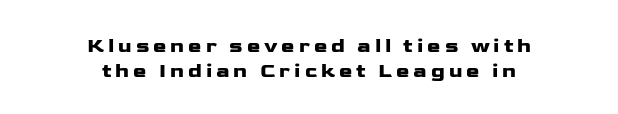
A typesetter would mark this as roman, not italic. The passage shown is not underscored anywhere. The letterforms stand isolated, each surrounded by extra space. The passage is arranged like a title page — every line centered.
